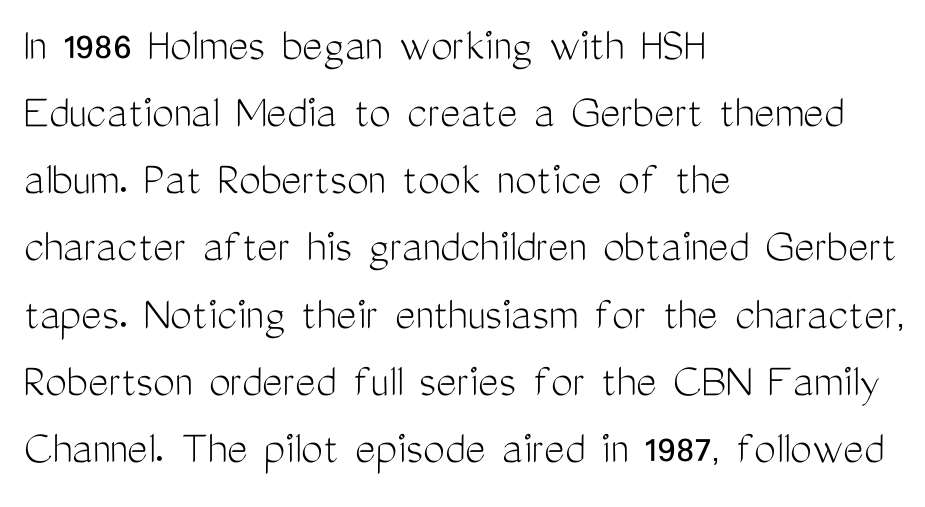
Q: Is the text bold? A: No.
Q: Is the text italic (slanted)? A: No, it is upright.
Q: Is the typeface a serif or a sans-serif typeface? A: Sans-serif.
Q: Is the text underlined? A: No.
Q: How is the paragraph aligned? A: Left-aligned.
Q: Is the spacing between letters normal or unusually wide? A: Normal.
Q: Is the spacing between lines tight, normal or loose? A: Normal.
Q: Width (condensed, normal, or wide)? A: Condensed.
Q: Stroke contrast? A: Medium.
Q: x-height? A: Medium.
Q: Monospaced? A: No.
